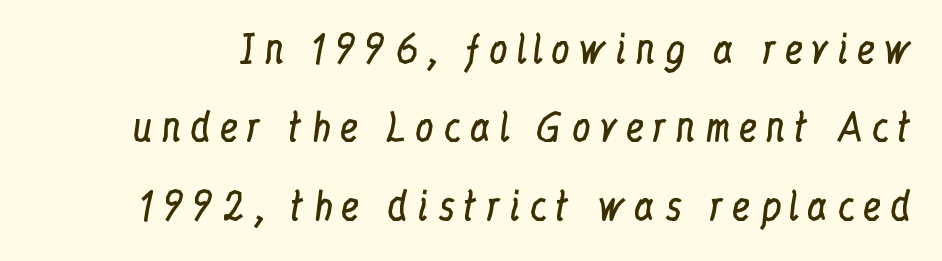
The image shows 38 px regular-weight, condensed serif type; set loose line spacing (2.06x), unusually wide letter spacing (+0.21 em), not underlined; low stroke contrast and a medium x-height.
